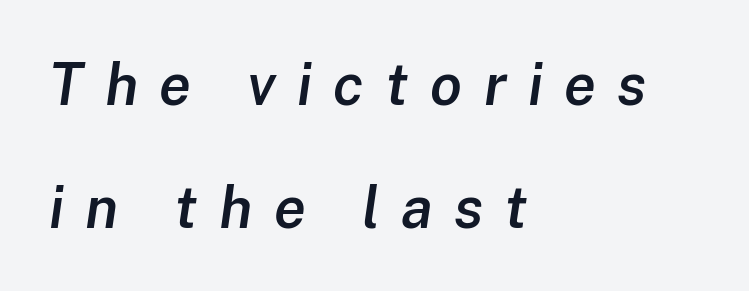
The image shows 58 px semibold type, italic (leaning right); set left-aligned, loose line spacing (2.12x), unusually wide letter spacing (+0.37 em), not underlined; low stroke contrast and a medium x-height.
